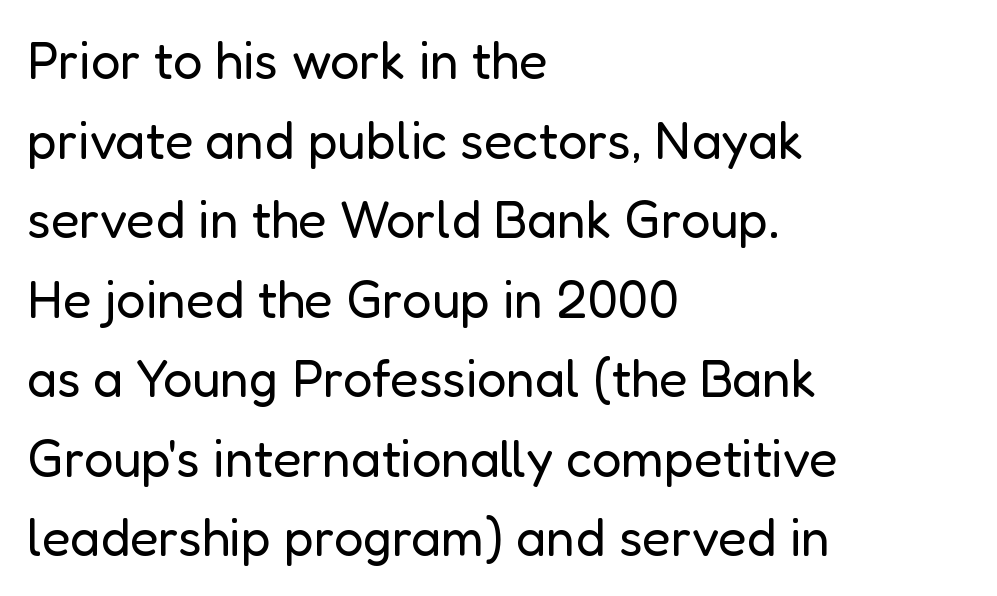
The passage shown is not underscored anywhere. The cut favours lightness, reaching ordinary text weight at its darkest. You could not count columns in this text — the font is proportionally spaced. The line texture is even and compact thanks to regular tracking. This block has exactly the height ordinary leading produces. A student would call this left alignment; a typographer would say flush left, rag right.
